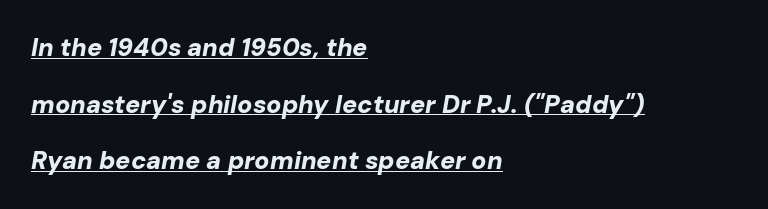
{"italic": "yes", "lean": "right", "slant_degrees": 10, "bold": "yes", "underline": "yes", "align": "left", "line_spacing": "loose", "line_spacing_ratio": 2.27, "letter_spacing": "normal", "letter_spacing_em": 0.0, "glyph_px": 25}
